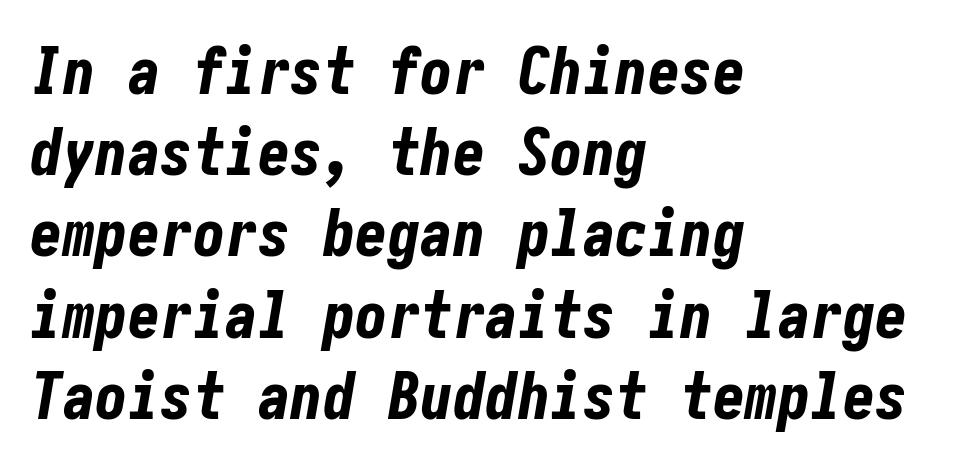
Look at the stroke-to-counter ratio: heavy, a bold. If you drew a ruler down the left edge, every line would touch it. The space between consecutive lines is moderate. Anything drawn beneath the words? Only blank space. The glyphs look as if they've been sheared to an angle.
